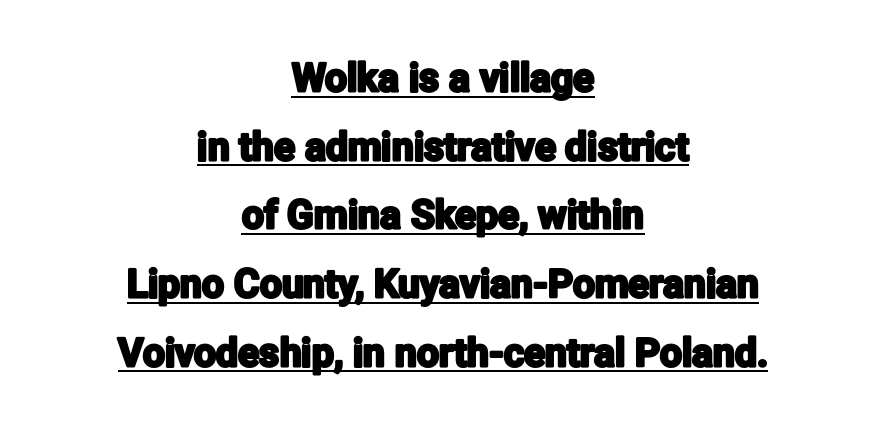
The image shows 39 px condensed sans-serif type, upright; set centered, line spacing 1.76x, normal letter spacing, underlined; low stroke contrast and a medium x-height.
